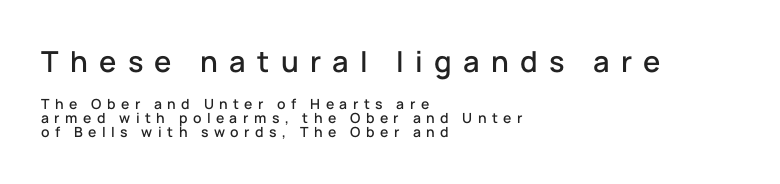
Visually the block forms a straight wall on the left and a jagged coastline on the right. Nope, not italic — everything's standing straight. Note the varied advance widths — an 'i' is clearly narrower than an 'm'. The area under the type is left untouched. Look at the tracking — it's clearly loosened, letters drifting apart. This is sans-serif lettering, the kind often seen on screens and signage.
